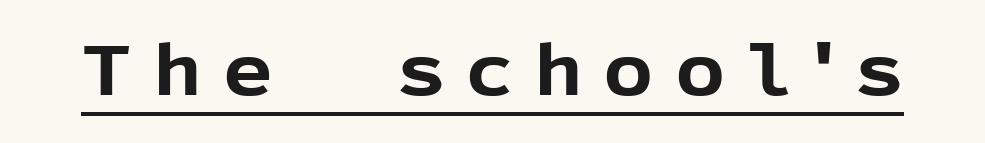
These characters rest on top of a visible drawn line. The passage shown is typed in a proportional face where columns would drift. Heft: maximum for text — a bold. The glyphs in this specimen are sans serif.
